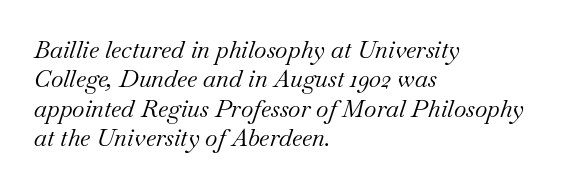
Q: Is the text bold? A: No.
Q: Is the text italic (slanted)? A: Yes, it leans right by about 18 degrees.
Q: Is the text underlined? A: No.
Q: How is the paragraph aligned? A: Left-aligned.
Q: Is the spacing between letters normal or unusually wide? A: Normal.
